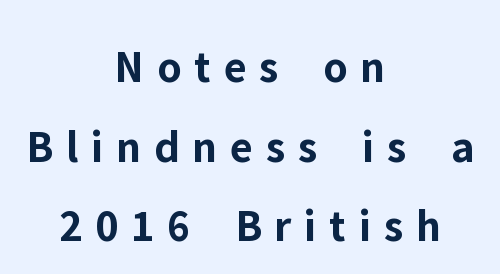
{"serif": "no", "italic": "no", "bold": "yes", "weight": "bold", "width": "normal", "stroke_contrast": "low", "x_height": "medium", "monospaced": "no", "underline": "no", "align": "center", "line_spacing_ratio": 1.73, "letter_spacing": "wide", "letter_spacing_em": 0.28, "glyph_px": 46}
